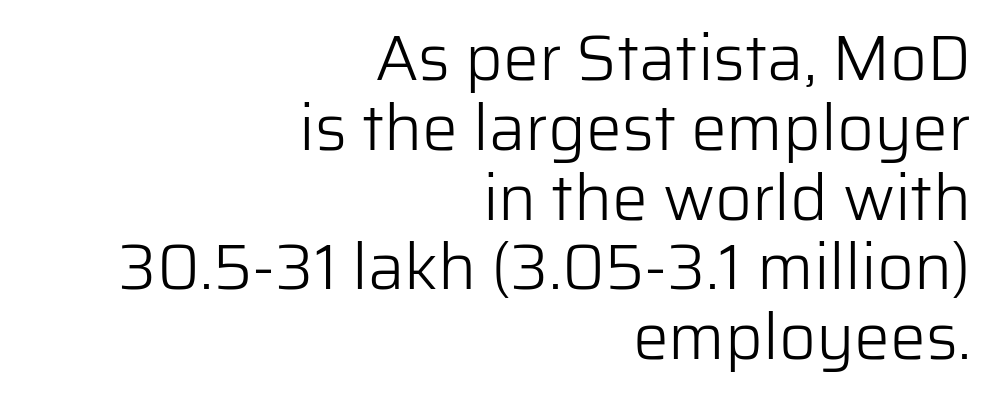
The image shows 64 px light sans-serif type, upright; set right-aligned, tight line spacing (1.09x), normal letter spacing, not underlined; low stroke contrast and a medium x-height.
